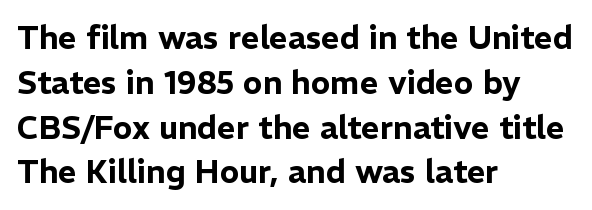
Proportional: the letters do not fall into vertical columns. Compared with typical paragraphs, the rows here are spaced about the same. The letters stand upright; this is a roman face. Notice how the passage keeps a crisp vertical edge on the left only. Inter-character spacing is left at the font's built-in metrics. The rendering shows plain stroke endings on the letterforms — a sans-serif design.
